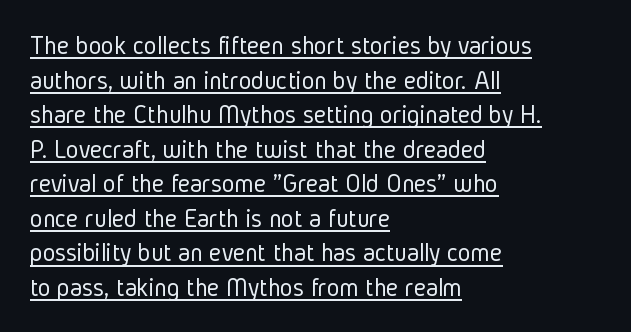
Q: Is the text bold? A: No.
Q: Is the text italic (slanted)? A: No, it is upright.
Q: Is the text underlined? A: Yes.
Q: How is the paragraph aligned? A: Left-aligned.
Q: Is the spacing between letters normal or unusually wide? A: Normal.
Q: Is the spacing between lines tight, normal or loose? A: Normal.
